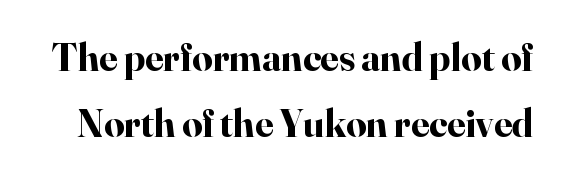
Q: Is the text bold? A: Yes.
Q: Is the text italic (slanted)? A: No, it is upright.
Q: Is the typeface a serif or a sans-serif typeface? A: Serif.
Q: Is the text underlined? A: No.
Q: Is the spacing between letters normal or unusually wide? A: Normal.
Q: Is the spacing between lines tight, normal or loose? A: Normal.
Q: Width (condensed, normal, or wide)? A: Normal.
Q: Stroke contrast? A: High.
Q: x-height? A: Small.
Q: Monospaced? A: No.
